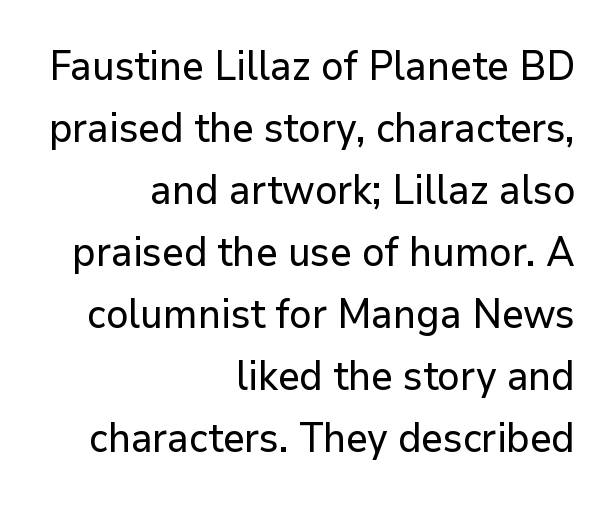
The image shows 40 px sans-serif type, upright; set right-aligned, normal line spacing (1.55x), normal letter spacing, not underlined; low stroke contrast and a medium x-height.
